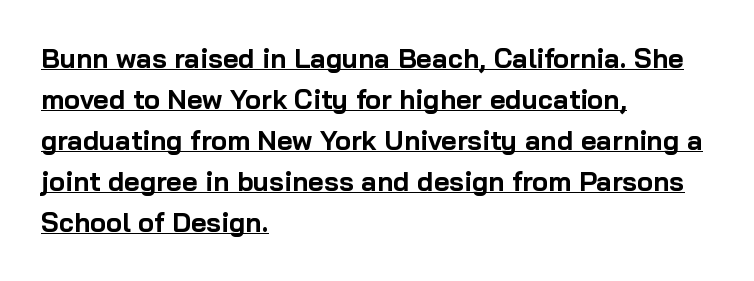
How would I describe the line gaps? Plain and ordinary. The passage shown is emphatically bold. Inter-character spacing is left at the font's built-in metrics. Notice how a bar underscores the lettering throughout. A roman cut, with each character standing at attention.
